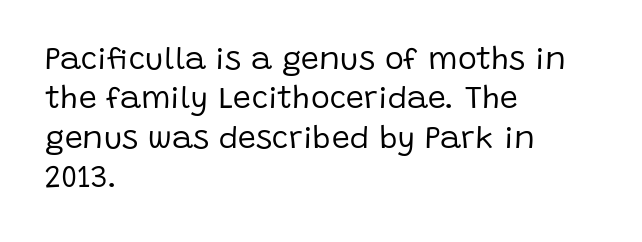
Q: Is the text bold? A: No.
Q: Is the text italic (slanted)? A: No, it is upright.
Q: Is the typeface a serif or a sans-serif typeface? A: Sans-serif.
Q: Is the text underlined? A: No.
Q: How is the paragraph aligned? A: Left-aligned.
Q: Is the spacing between letters normal or unusually wide? A: Normal.
Q: Width (condensed, normal, or wide)? A: Normal.
Q: Stroke contrast? A: Low.
Q: x-height? A: Large.
Q: Monospaced? A: No.
